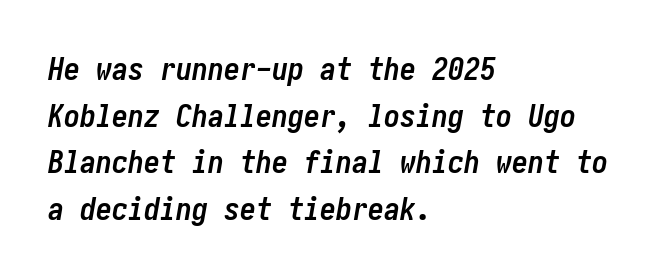
The rendering keeps characters at their native spacing. How heavy is the stroke? Heavy — this is a bold. The font's italic variant was chosen for this text. This sample is left-justified, so line endings fall wherever the words run out. Vertically, the passage feels balanced, rows spaced as you'd expect.
